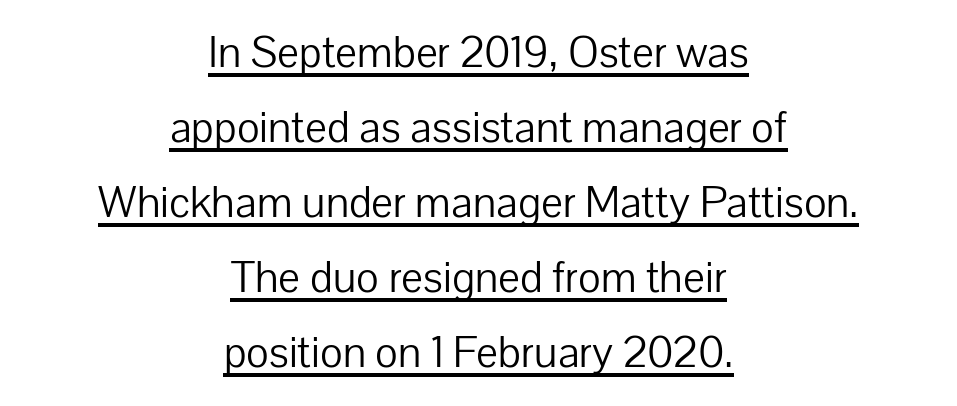
Stroke mass is kept to a normal reading level or below. These lines were composed using upright roman letters. Words appear dense and cohesive because spacing is normal. You could not count columns in this text — the font is proportionally spaced.
